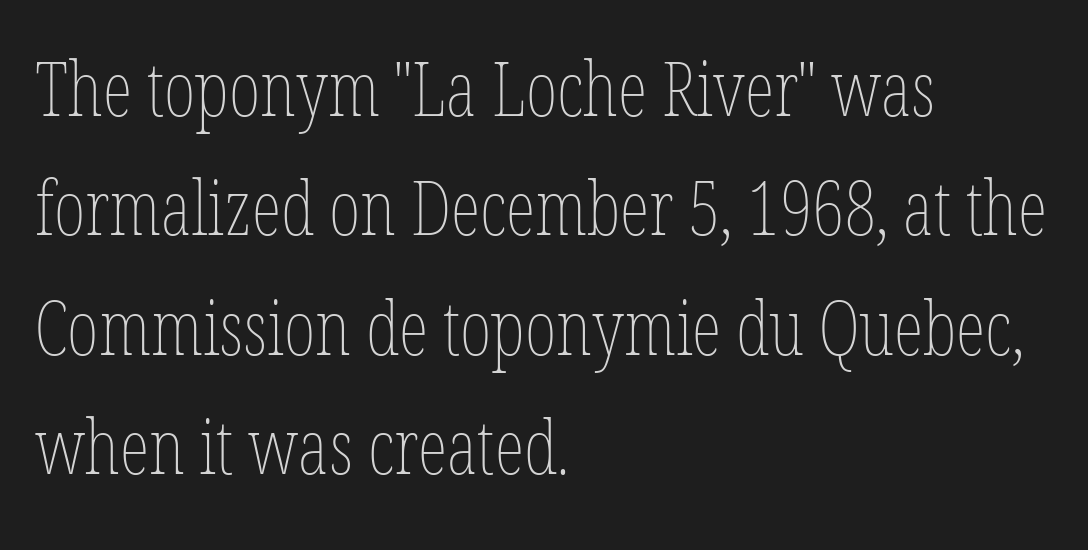
{"italic": "no", "bold": "no", "weight": "thin", "width": "condensed", "stroke_contrast": "low", "x_height": "medium", "monospaced": "no", "underline": "no", "align": "left", "line_spacing": "normal", "line_spacing_ratio": 1.57, "letter_spacing": "normal", "letter_spacing_em": 0.0, "glyph_px": 76}
